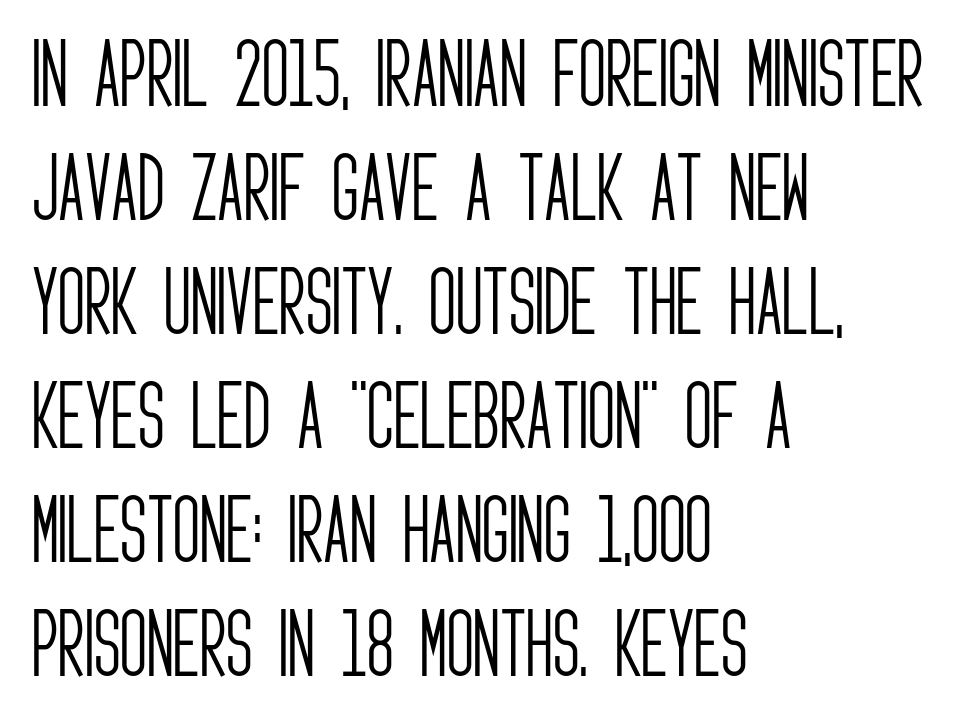
{"serif": "no", "italic": "no", "bold": "no", "weight": "light", "width": "condensed", "stroke_contrast": "low", "x_height": "large", "monospaced": "no", "underline": "no", "align": "left", "line_spacing": "normal", "line_spacing_ratio": 1.54, "letter_spacing": "normal", "letter_spacing_em": 0.0, "glyph_px": 74}
